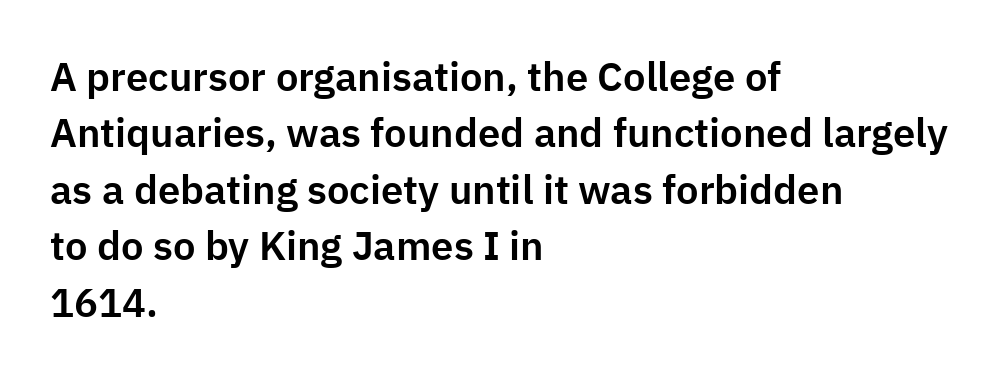
The zone under the glyphs is completely vacant. Baseline-to-baseline distance is the conventional proportion of letter height. A student would call this left alignment; a typographer would say flush left, rag right. Classification — sans serif. No italicization has been applied; the sample stays upright.
